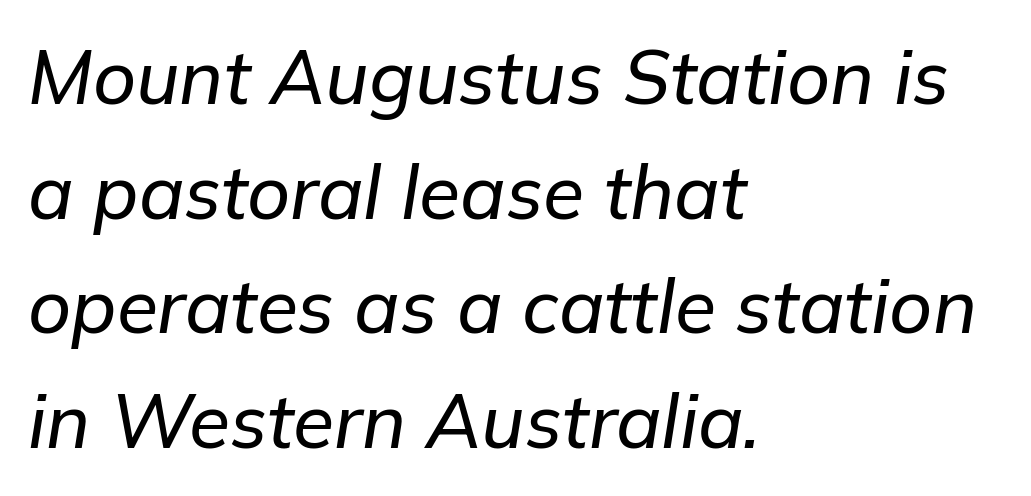
Q: Is the text italic (slanted)? A: Yes, it leans right by about 9 degrees.
Q: Is the text underlined? A: No.
Q: How is the paragraph aligned? A: Left-aligned.
Q: Is the spacing between letters normal or unusually wide? A: Normal.
Q: Is the spacing between lines tight, normal or loose? A: Normal.
Q: Width (condensed, normal, or wide)? A: Normal.
Q: Stroke contrast? A: Low.
Q: x-height? A: Medium.
Q: Monospaced? A: No.
